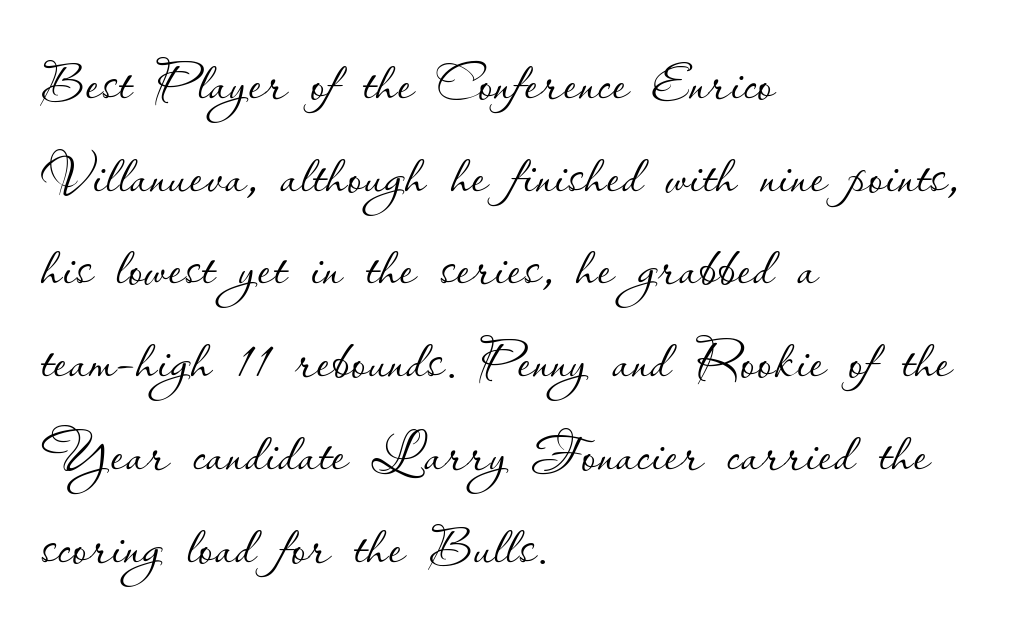
{"bold": "no", "weight": "thin", "width": "normal", "stroke_contrast": "low", "x_height": "small", "monospaced": "no", "underline": "no", "align": "left", "line_spacing_ratio": 1.22, "letter_spacing": "normal", "letter_spacing_em": 0.0, "glyph_px": 76}
